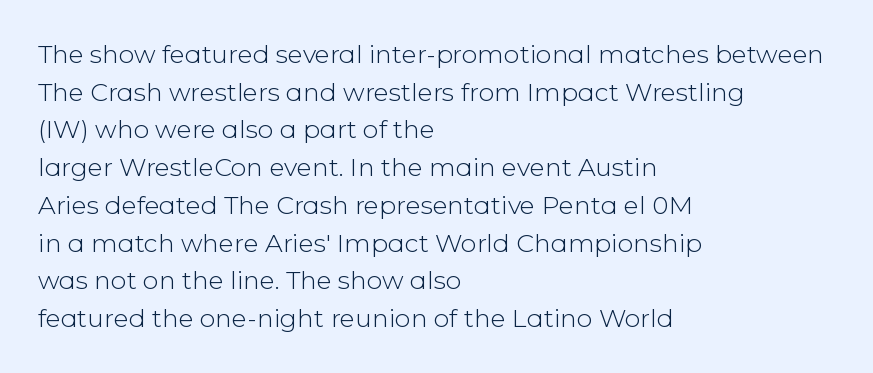
{"italic": "no", "bold": "no", "underline": "no", "align": "left", "line_spacing": "normal", "line_spacing_ratio": 1.51, "letter_spacing": "normal", "letter_spacing_em": 0.0, "glyph_px": 25}
